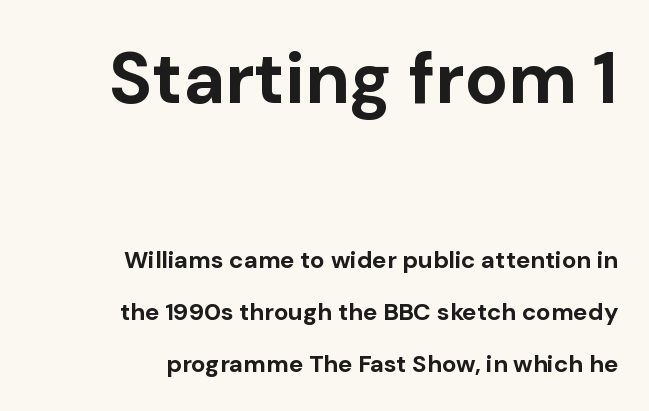
Letterform terminals end flat and unadorned throughout the passage. Descender tails drop into unmarked territory. What's the leading like? Stretched, with rows far apart. In terms of weight, the rendering is a true, heavy bold.
